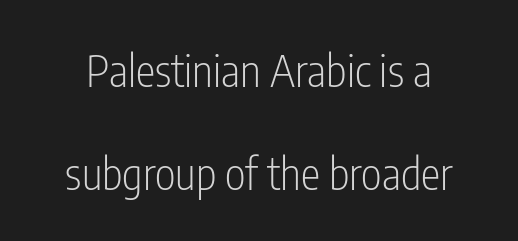
{"serif": "no", "italic": "no", "bold": "no", "weight": "light", "width": "condensed", "stroke_contrast": "low", "x_height": "medium", "monospaced": "no", "underline": "no", "line_spacing": "loose", "line_spacing_ratio": 2.34, "letter_spacing": "normal", "letter_spacing_em": 0.0, "glyph_px": 44}
